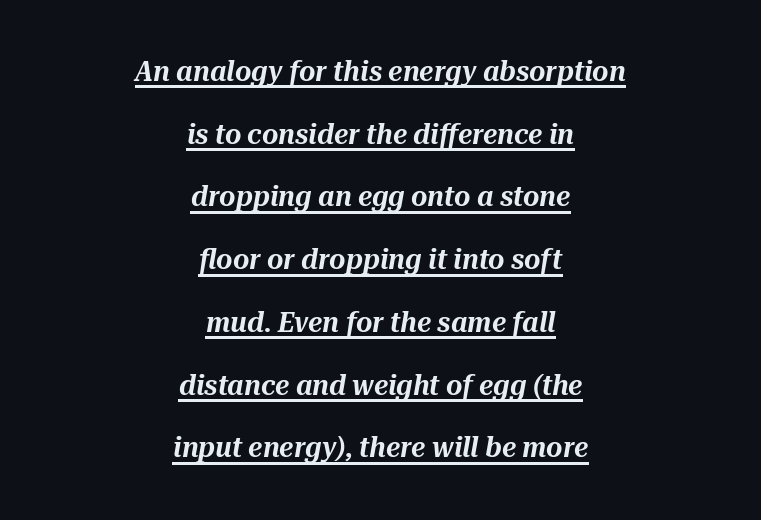
{"italic": "yes", "lean": "right", "slant_degrees": 10, "width": "normal", "stroke_contrast": "medium", "x_height": "medium", "monospaced": "no", "underline": "yes", "align": "center", "line_spacing": "loose", "line_spacing_ratio": 2.24, "letter_spacing": "normal", "letter_spacing_em": 0.0, "glyph_px": 28}
